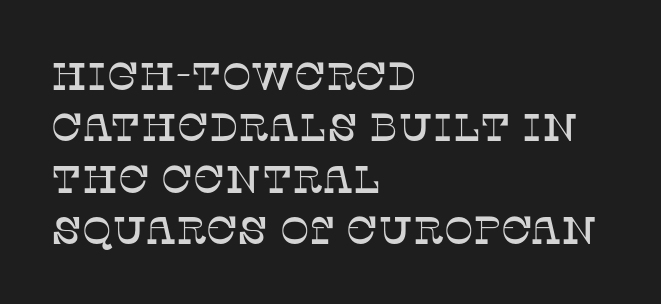
This block has exactly the height ordinary leading produces. Casual observation: everything's shoved over to the left. How are the letters spaced? Ordinarily, with no added tracking. Has an underline been added? It has not. The letters advance in unequal steps, a hallmark of proportional type. Upright lettering throughout.
